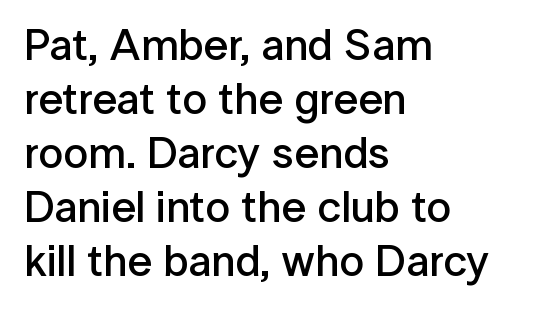
{"serif": "no", "italic": "no", "bold": "semi", "weight": "semibold", "width": "normal", "stroke_contrast": "low", "x_height": "medium", "monospaced": "no", "underline": "no", "align": "left", "line_spacing_ratio": 1.23, "letter_spacing": "normal", "letter_spacing_em": 0.0, "glyph_px": 44}
